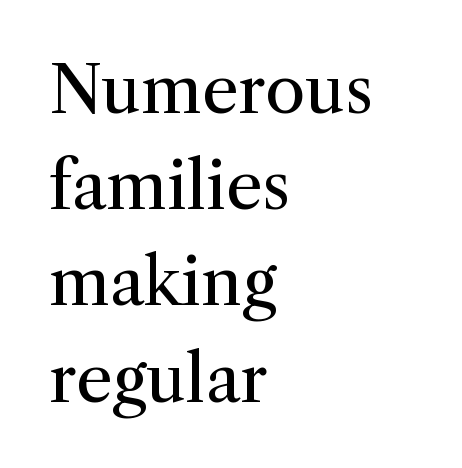
{"serif": "yes", "italic": "no", "bold": "no", "weight": "regular", "width": "normal", "stroke_contrast": "medium", "x_height": "medium", "monospaced": "no", "underline": "no", "align": "left", "line_spacing": "normal", "line_spacing_ratio": 1.48, "letter_spacing": "normal", "letter_spacing_em": 0.0, "glyph_px": 65}
